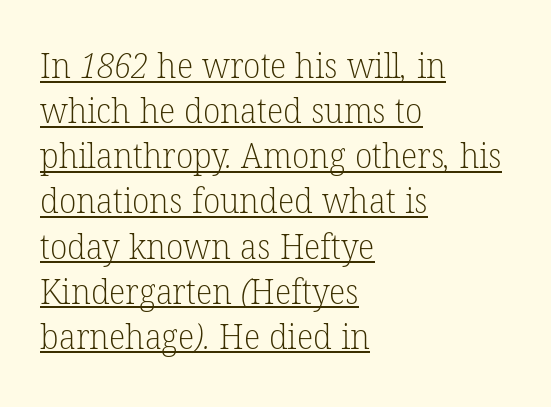
{"serif": "yes", "bold": "no", "weight": "light", "width": "normal", "stroke_contrast": "low", "x_height": "medium", "monospaced": "no", "underline": "yes", "align": "left", "line_spacing": "normal", "line_spacing_ratio": 1.29, "letter_spacing": "normal", "letter_spacing_em": 0.0, "glyph_px": 35}
